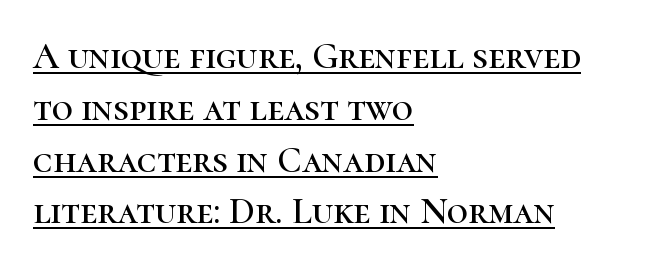
Q: Is the text italic (slanted)? A: No, it is upright.
Q: Is the typeface a serif or a sans-serif typeface? A: Serif.
Q: Is the text underlined? A: Yes.
Q: How is the paragraph aligned? A: Left-aligned.
Q: Is the spacing between letters normal or unusually wide? A: Normal.
Q: Is the spacing between lines tight, normal or loose? A: Normal.
Q: Width (condensed, normal, or wide)? A: Normal.
Q: Stroke contrast? A: High.
Q: x-height? A: Medium.
Q: Monospaced? A: No.
